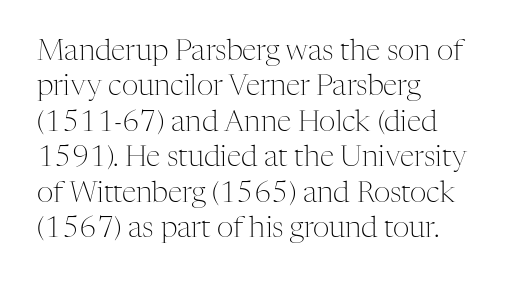
Q: Is the text bold? A: No.
Q: Is the text italic (slanted)? A: No, it is upright.
Q: Is the typeface a serif or a sans-serif typeface? A: Serif.
Q: Is the text underlined? A: No.
Q: How is the paragraph aligned? A: Left-aligned.
Q: Is the spacing between letters normal or unusually wide? A: Normal.
Q: Width (condensed, normal, or wide)? A: Normal.
Q: Stroke contrast? A: Medium.
Q: x-height? A: Medium.
Q: Monospaced? A: No.
